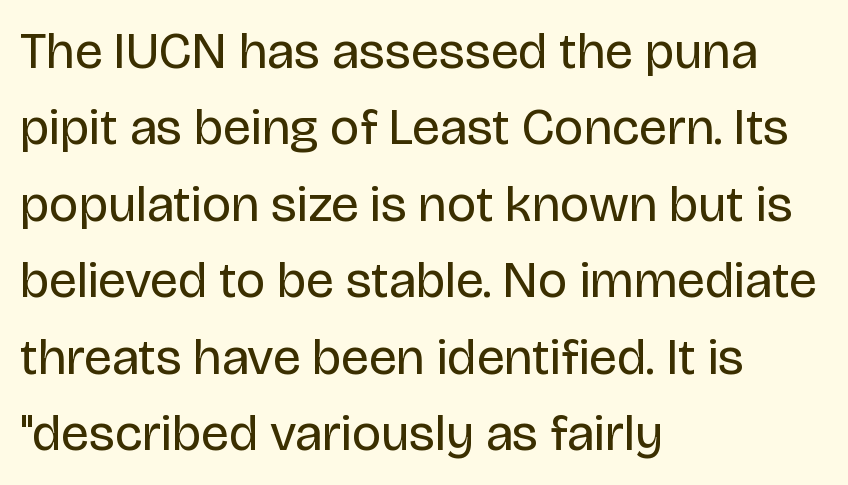
The image shows 51 px regular-weight sans-serif type, upright; set left-aligned, normal line spacing (1.5x), normal letter spacing, not underlined; low stroke contrast and a large x-height.
